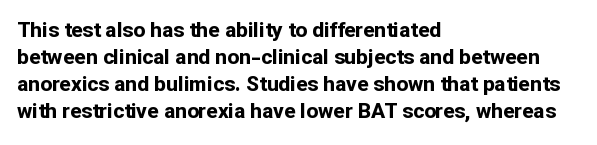
{"italic": "no", "bold": "yes", "underline": "no", "align": "left", "line_spacing": "normal", "line_spacing_ratio": 1.28, "letter_spacing": "normal", "letter_spacing_em": 0.0, "glyph_px": 21}
